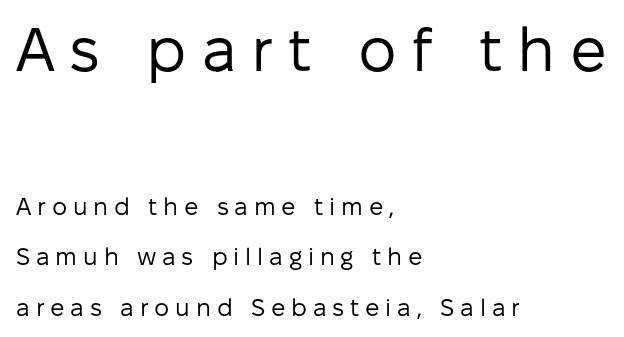
{"serif": "no", "italic": "no", "bold": "no", "weight": "regular", "width": "normal", "stroke_contrast": "low", "x_height": "medium", "monospaced": "no", "underline": "no", "align": "left", "line_spacing": "loose", "line_spacing_ratio": 2.1, "letter_spacing": "wide", "letter_spacing_em": 0.24, "larger_block": "first", "size_ratio": 2.54, "glyph_px": 61}
